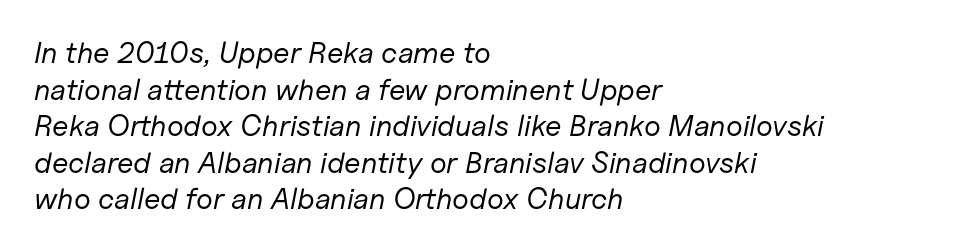
Observe the ordinary spacing: letters are neighbours, not strangers. Looks like regular typesetting: each glyph gets only the width it needs. Nothing heavy about these letters — not bold at all. Which margin do the lines hug? The left one — the right edge is uneven.
